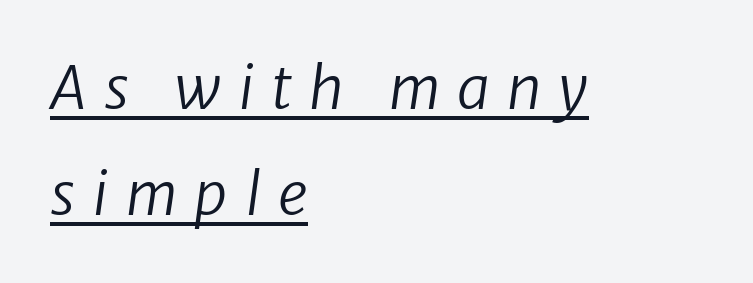
{"italic": "yes", "lean": "right", "slant_degrees": 8, "bold": "no", "weight": "regular", "width": "normal", "stroke_contrast": "low", "x_height": "medium", "monospaced": "no", "underline": "yes", "align": "left", "line_spacing_ratio": 1.8, "letter_spacing": "wide", "letter_spacing_em": 0.29, "glyph_px": 59}
